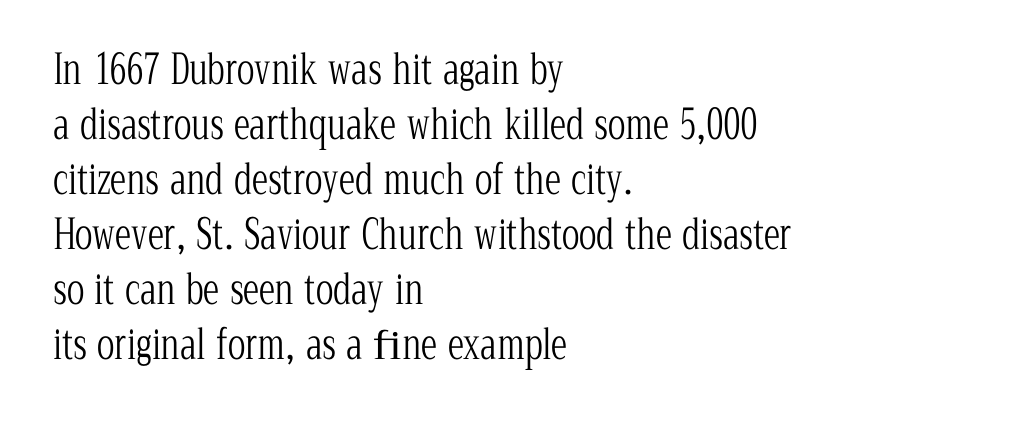
Short and long lines alike share a common starting point at left. Inter-character spacing is left at the font's built-in metrics. Little horizontal feet cap the strokes, marking this as serif type. The letterforms sit at book weight or below. Clear beneath every line of the passage. Rendered with straight, roman letterforms.
